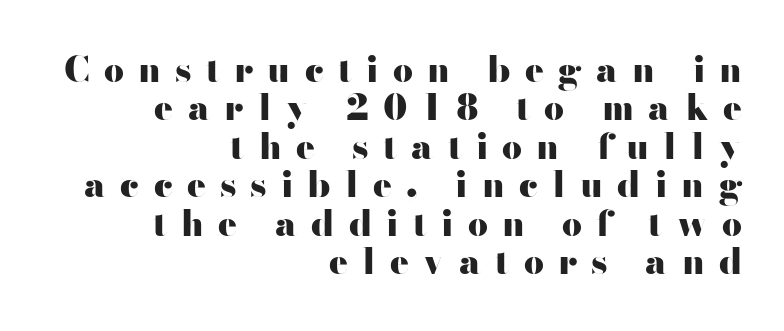
{"serif": "no", "italic": "no", "bold": "yes", "weight": "heavy", "width": "wide", "stroke_contrast": "high", "x_height": "small", "monospaced": "no", "underline": "no", "align": "right", "line_spacing": "tight", "line_spacing_ratio": 1.1, "letter_spacing": "wide", "letter_spacing_em": 0.41, "glyph_px": 35}
